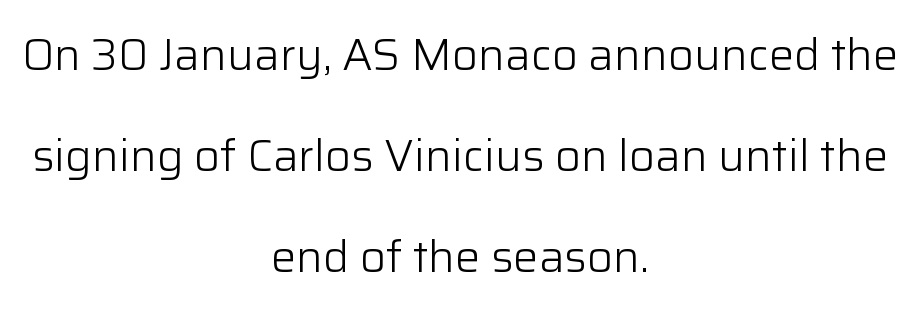
Glance below the letters and you will spot only blank space. The rendering positions every line midway between the sides. The letters sit at their default tracking, neither squeezed nor spread. Counters stay open thanks to moderate or lighter strokes.
